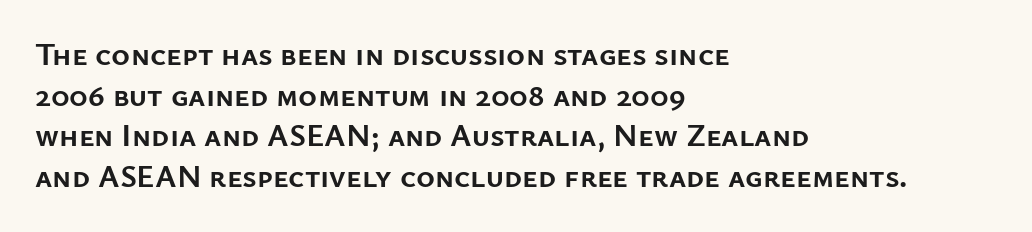
Here the glyphs are tracked normally, forming tight word shapes. The passage shown is not underscored anywhere. Regarding serifs, this sample does without them. Left-aligned paragraph, ragged on the right.
